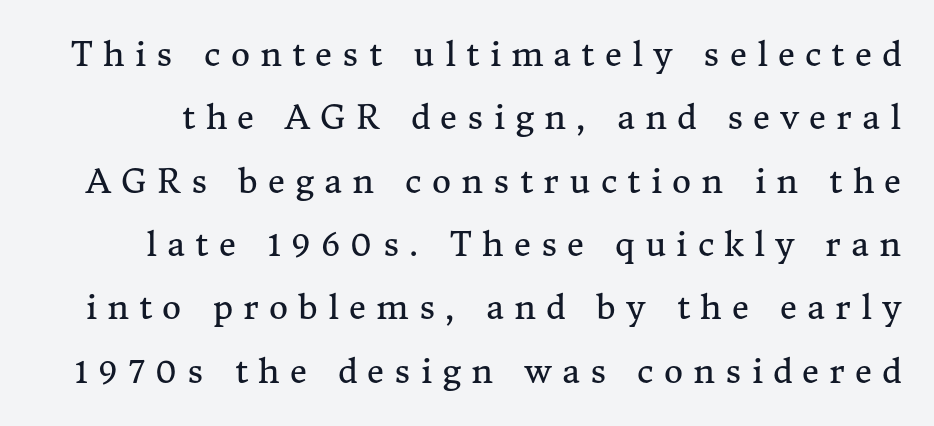
The image shows 33 px regular-weight serif type, upright; set loose line spacing (1.92x), unusually wide letter spacing (+0.31 em), not underlined; medium stroke contrast and a medium x-height.
